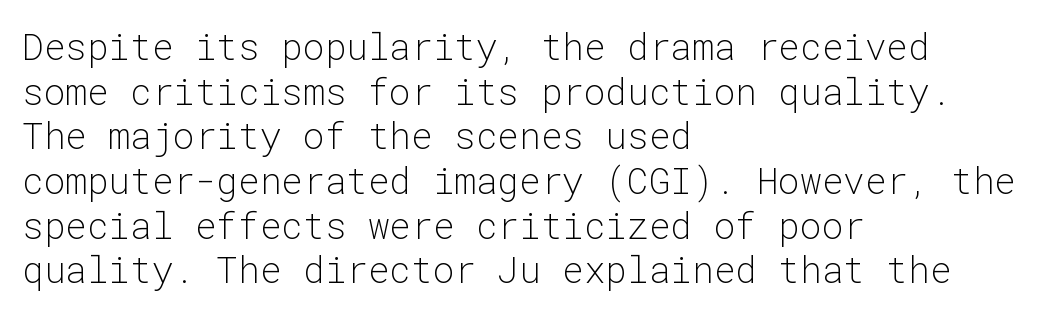
The image shows 36 px light sans-serif type, upright, monospaced; set left-aligned, line spacing 1.24x, normal letter spacing, not underlined; low stroke contrast and a medium x-height.
